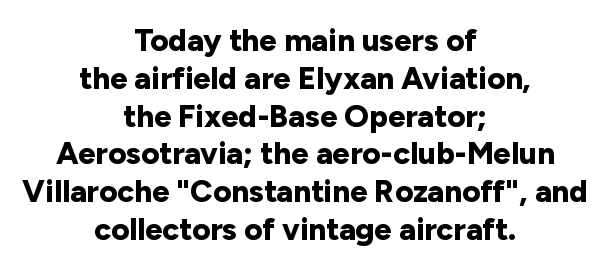
The image shows 31 px bold sans-serif type, upright; set centered, line spacing 1.22x, normal letter spacing, not underlined; low stroke contrast and a medium x-height.
